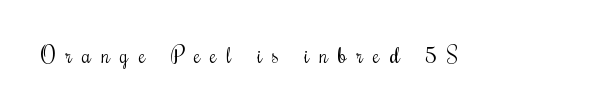
{"bold": "no", "underline": "no", "letter_spacing": "wide", "letter_spacing_em": 0.49, "glyph_px": 21}
